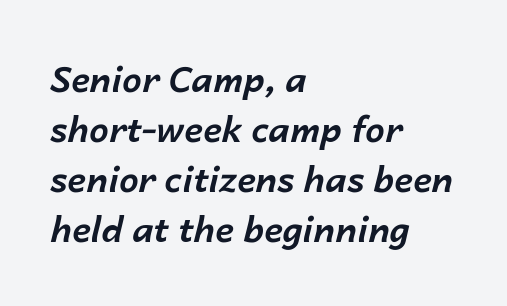
The image shows 35 px bold type, italic (leaning right); set left-aligned, normal line spacing (1.43x), normal letter spacing, not underlined; low stroke contrast and a medium x-height.
